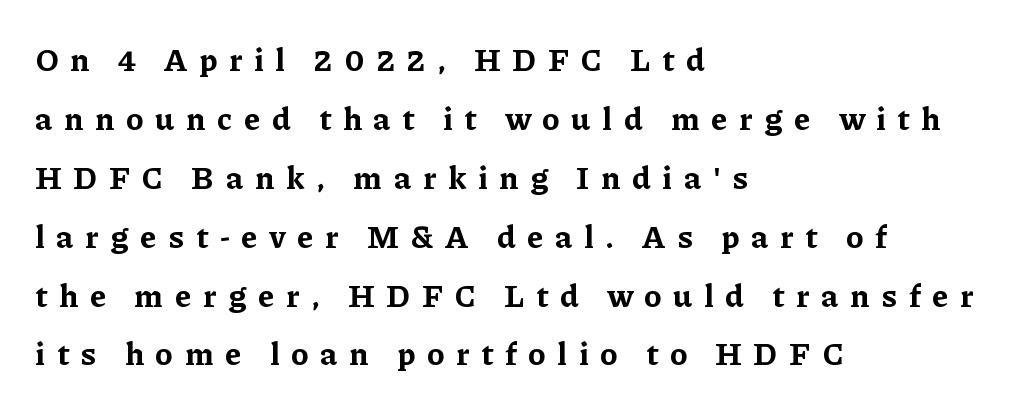
Q: Is the text bold? A: Yes.
Q: Is the text italic (slanted)? A: No, it is upright.
Q: Is the typeface a serif or a sans-serif typeface? A: Serif.
Q: Is the text underlined? A: No.
Q: How is the paragraph aligned? A: Left-aligned.
Q: Is the spacing between letters normal or unusually wide? A: Unusually wide.
Q: Width (condensed, normal, or wide)? A: Normal.
Q: Stroke contrast? A: Low.
Q: x-height? A: Medium.
Q: Monospaced? A: No.
